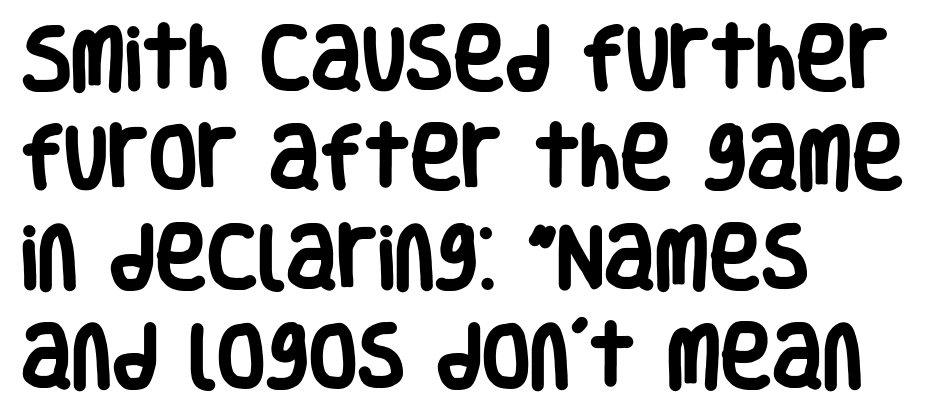
The image shows 70 px heavy, condensed sans-serif type, upright; set left-aligned, normal line spacing (1.42x), normal letter spacing, not underlined; low stroke contrast and a large x-height.
